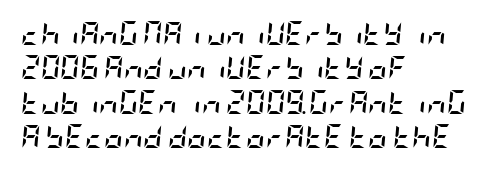
Q: Is the text bold? A: Yes.
Q: Is the text italic (slanted)? A: Yes, it leans right by about 5 degrees.
Q: Is the text underlined? A: No.
Q: How is the paragraph aligned? A: Left-aligned.
Q: Is the spacing between letters normal or unusually wide? A: Normal.
Q: Is the spacing between lines tight, normal or loose? A: Normal.
